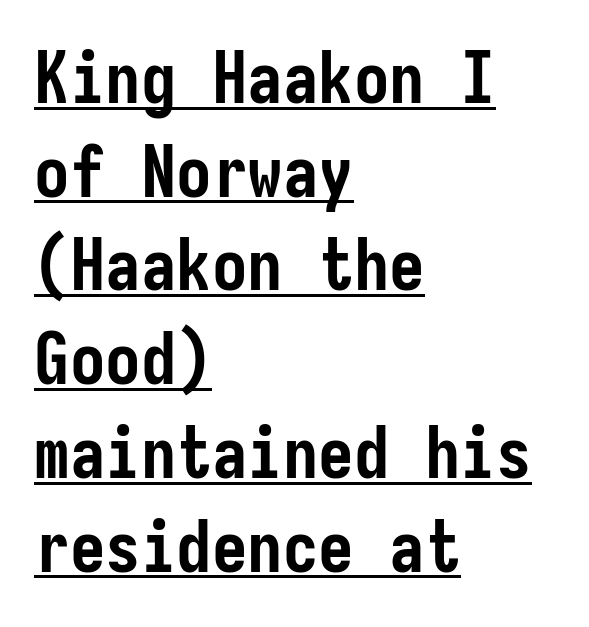
Q: Is the text bold? A: Yes.
Q: Is the text italic (slanted)? A: No, it is upright.
Q: Is the typeface a serif or a sans-serif typeface? A: Sans-serif.
Q: Is the text underlined? A: Yes.
Q: How is the paragraph aligned? A: Left-aligned.
Q: Is the spacing between letters normal or unusually wide? A: Normal.
Q: Is the spacing between lines tight, normal or loose? A: Normal.
Q: Width (condensed, normal, or wide)? A: Condensed.
Q: Stroke contrast? A: Low.
Q: x-height? A: Medium.
